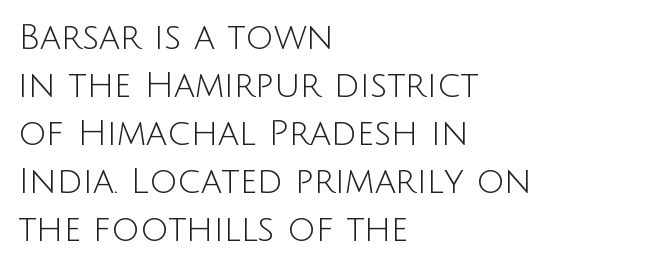
The image shows 35 px light sans-serif type, upright; set left-aligned, normal line spacing (1.37x), normal letter spacing, not underlined; low stroke contrast and a large x-height.
